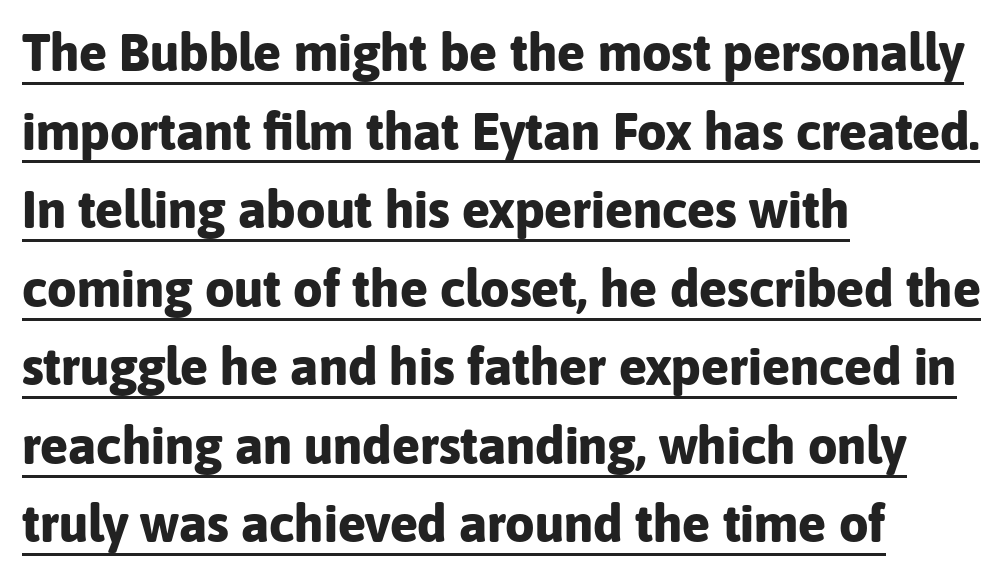
These lines stack with their left ends in a neat column. In terms of letterspacing, this is plain default setting. Line spacing here is normal. Ascenders rise straight up at ninety degrees.
